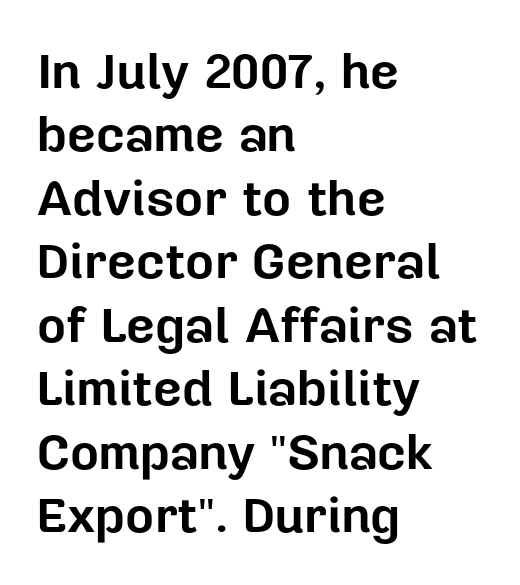
Q: Is the text bold? A: Yes.
Q: Is the text italic (slanted)? A: No, it is upright.
Q: Is the typeface a serif or a sans-serif typeface? A: Sans-serif.
Q: Is the text underlined? A: No.
Q: How is the paragraph aligned? A: Left-aligned.
Q: Is the spacing between letters normal or unusually wide? A: Normal.
Q: Is the spacing between lines tight, normal or loose? A: Normal.
Q: Width (condensed, normal, or wide)? A: Normal.
Q: Stroke contrast? A: Low.
Q: x-height? A: Medium.
Q: Monospaced? A: No.
